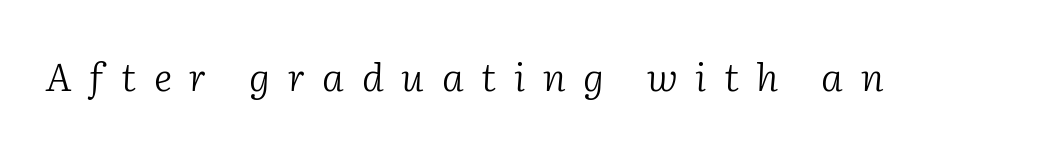
Bare-footed words on every line. Do the characters align in a grid? No, the font is proportional. The designer went with a serif here, giving each stem small feet. In terms of posture, this sample is oblique. Glyph-to-glyph distance is far greater than everyday printed text. This reads as an unemphasized weight, regular at the heaviest.
